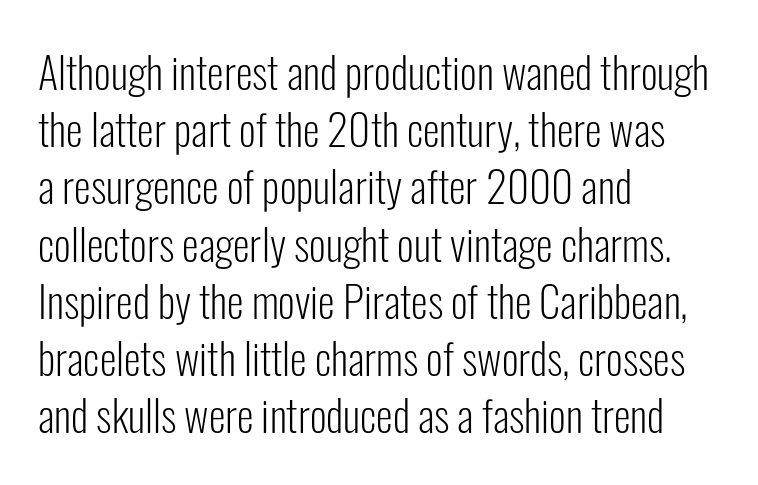
{"serif": "no", "italic": "no", "bold": "no", "weight": "light", "width": "condensed", "stroke_contrast": "low", "x_height": "medium", "monospaced": "no", "underline": "no", "align": "left", "line_spacing": "normal", "line_spacing_ratio": 1.33, "letter_spacing": "normal", "letter_spacing_em": 0.0, "glyph_px": 43}
